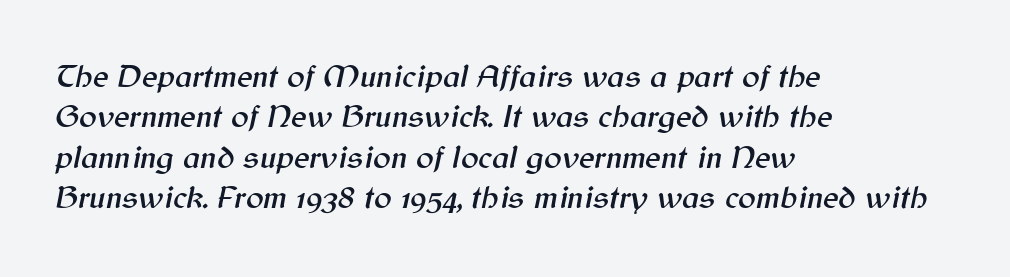
{"italic": "yes", "lean": "right", "slant_degrees": 12, "width": "normal", "stroke_contrast": "medium", "x_height": "medium", "monospaced": "no", "underline": "no", "align": "left", "line_spacing_ratio": 1.22, "letter_spacing": "normal", "letter_spacing_em": 0.0, "glyph_px": 33}
